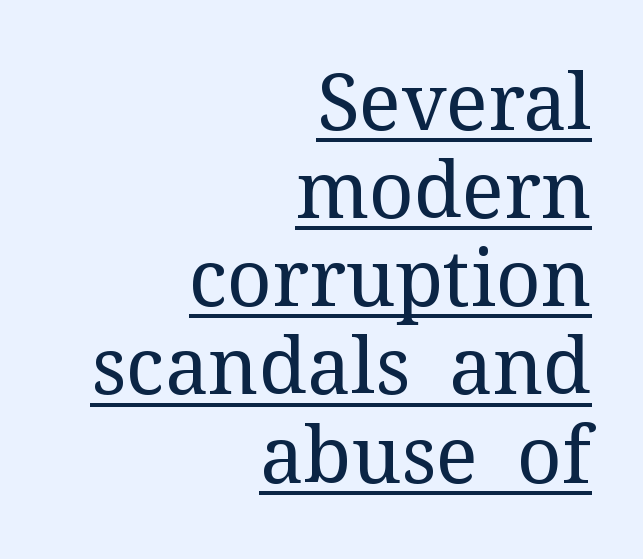
{"serif": "yes", "italic": "no", "bold": "no", "weight": "regular", "width": "normal", "stroke_contrast": "medium", "x_height": "medium", "monospaced": "no", "underline": "yes", "align": "right", "line_spacing": "tight", "line_spacing_ratio": 1.13, "letter_spacing": "normal", "letter_spacing_em": 0.0, "glyph_px": 78}
